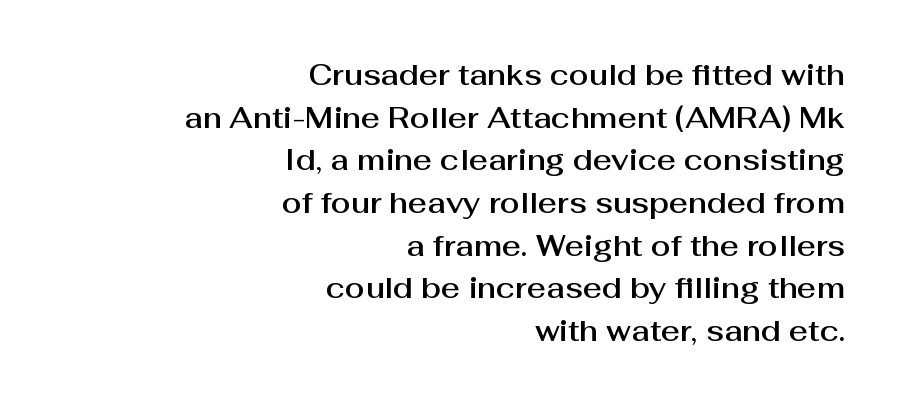
{"serif": "no", "italic": "no", "width": "normal", "stroke_contrast": "medium", "x_height": "medium", "monospaced": "no", "underline": "no", "align": "right", "line_spacing": "normal", "line_spacing_ratio": 1.47, "letter_spacing": "normal", "letter_spacing_em": 0.0, "glyph_px": 29}
